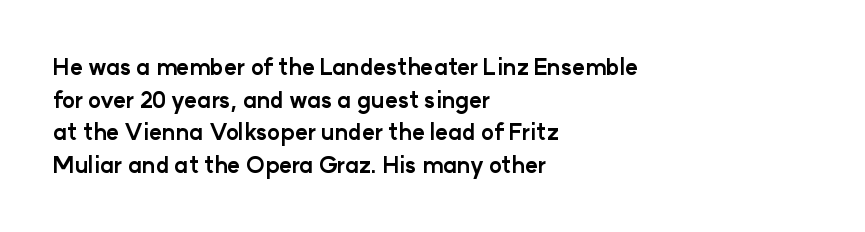
The letters stand straight up with perfectly vertical stems. Vertical spacing — default. Beneath every word, the page is bare. Typeset ragged right — the left edge is the straight one.
